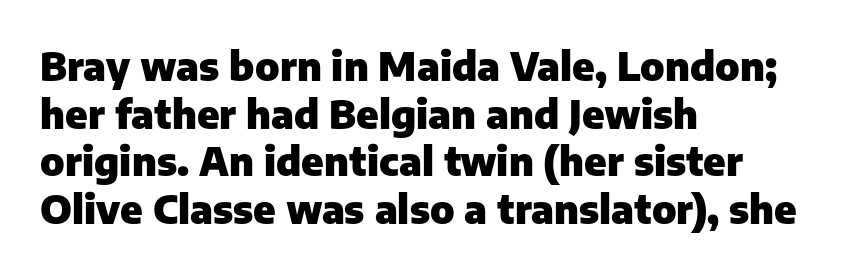
Style check: upright. Tracking value appears to be zero — textbook default spacing. The face used here has the dense, thick strokes of a bold. The gap between lines stays unmarked. The passage shown is typed in a proportional face where columns would drift. Typographically, this falls in the sans-serif category.
